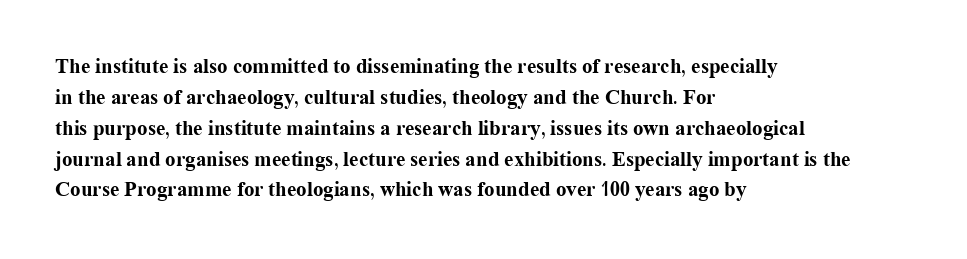
Q: Is the text bold? A: Yes.
Q: Is the text italic (slanted)? A: No, it is upright.
Q: Is the text underlined? A: No.
Q: How is the paragraph aligned? A: Left-aligned.
Q: Is the spacing between letters normal or unusually wide? A: Normal.
Q: Is the spacing between lines tight, normal or loose? A: Normal.
